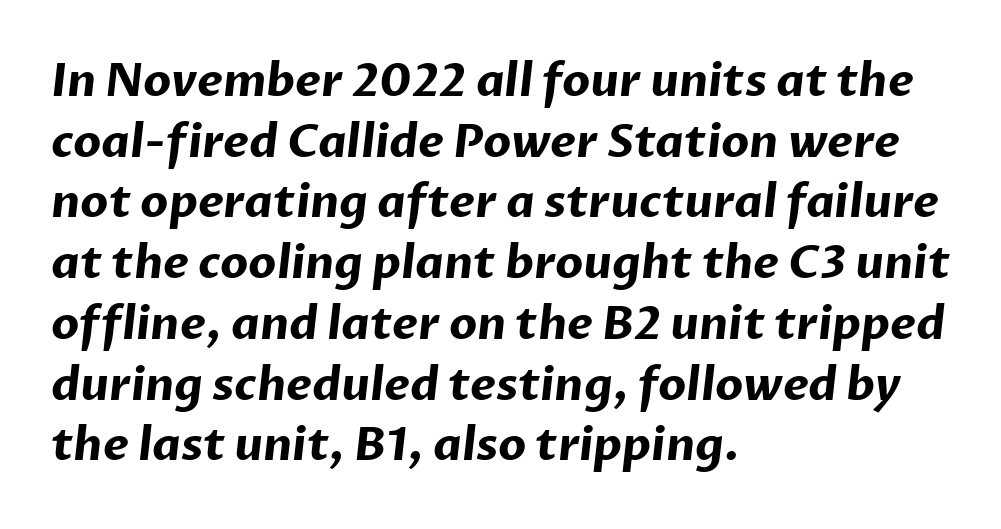
Q: Is the text bold? A: Yes.
Q: Is the typeface a serif or a sans-serif typeface? A: Sans-serif.
Q: Is the text underlined? A: No.
Q: How is the paragraph aligned? A: Left-aligned.
Q: Is the spacing between letters normal or unusually wide? A: Normal.
Q: Is the spacing between lines tight, normal or loose? A: Normal.
Q: Width (condensed, normal, or wide)? A: Normal.
Q: Stroke contrast? A: Low.
Q: x-height? A: Medium.
Q: Monospaced? A: No.
